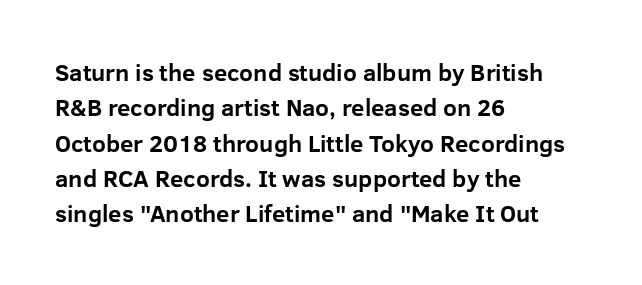
The baseline area is clear. Rendered with straight, roman letterforms. The face used here has the dense, thick strokes of a bold. One-word summary of the alignment: left.
